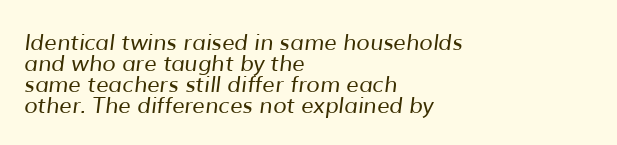
The image shows 22 px text type; set left-aligned, tight line spacing (0.96x), normal letter spacing, not underlined.
